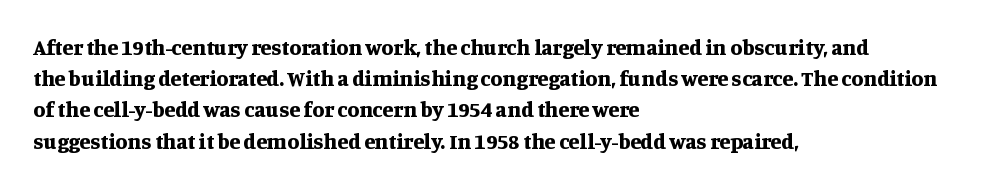
Q: Is the text bold? A: Yes.
Q: Is the text italic (slanted)? A: No, it is upright.
Q: Is the text underlined? A: No.
Q: How is the paragraph aligned? A: Left-aligned.
Q: Is the spacing between letters normal or unusually wide? A: Normal.
Q: Is the spacing between lines tight, normal or loose? A: Normal.
